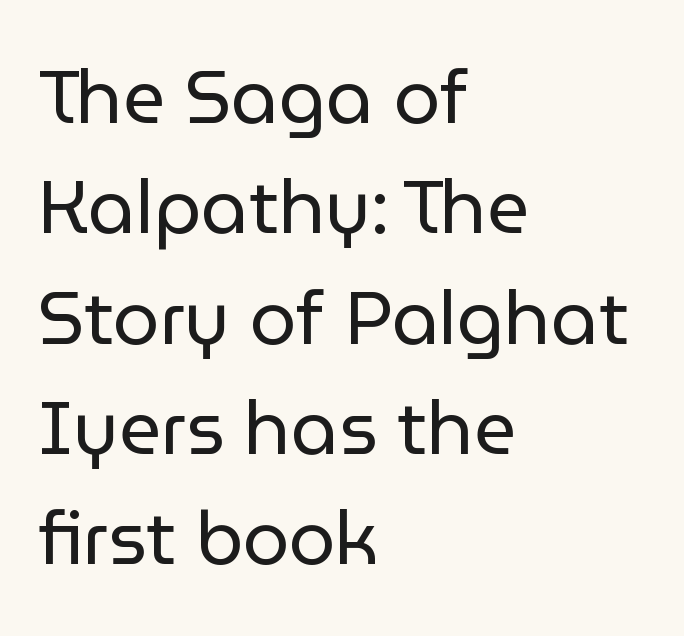
{"serif": "no", "italic": "no", "bold": "no", "weight": "regular", "width": "normal", "stroke_contrast": "low", "x_height": "medium", "monospaced": "no", "underline": "no", "align": "left", "line_spacing": "normal", "line_spacing_ratio": 1.49, "letter_spacing": "normal", "letter_spacing_em": 0.0, "glyph_px": 74}
